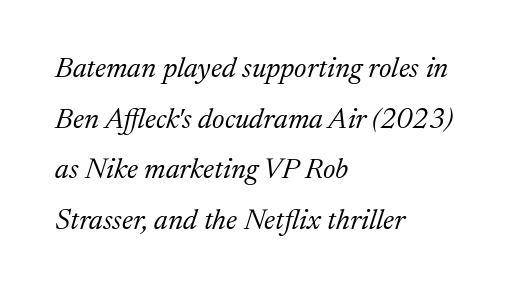
Q: Is the text bold? A: No.
Q: Is the text italic (slanted)? A: Yes, it leans right by about 17 degrees.
Q: Is the typeface a serif or a sans-serif typeface? A: Serif.
Q: Is the text underlined? A: No.
Q: How is the paragraph aligned? A: Left-aligned.
Q: Is the spacing between letters normal or unusually wide? A: Normal.
Q: Width (condensed, normal, or wide)? A: Normal.
Q: Stroke contrast? A: Medium.
Q: x-height? A: Medium.
Q: Monospaced? A: No.
